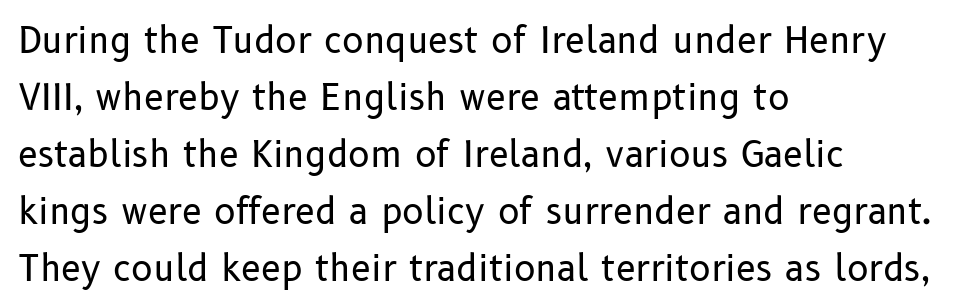
Look at the bottom of the vertical strokes: they stop flat, with no serifs. The passage shown stacks its lines at a standard gap. The compositor pushed each line to the left boundary. Unbolded letterforms with no extra heft. Tracking value appears to be zero — textbook default spacing.
